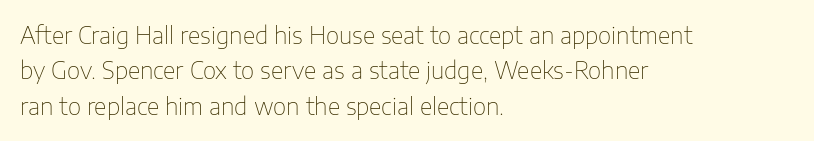
Q: Is the text bold? A: No.
Q: Is the text italic (slanted)? A: No, it is upright.
Q: Is the text underlined? A: No.
Q: How is the paragraph aligned? A: Left-aligned.
Q: Is the spacing between letters normal or unusually wide? A: Normal.
Q: Is the spacing between lines tight, normal or loose? A: Normal.
